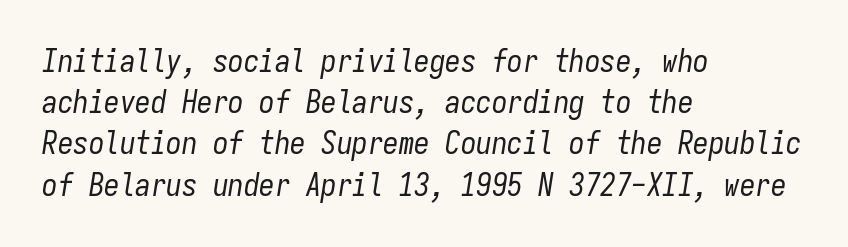
The image shows 31 px regular-weight, condensed type, italic (leaning right), monospaced; set left-aligned, normal line spacing (1.33x), normal letter spacing, not underlined; low stroke contrast and a medium x-height.
